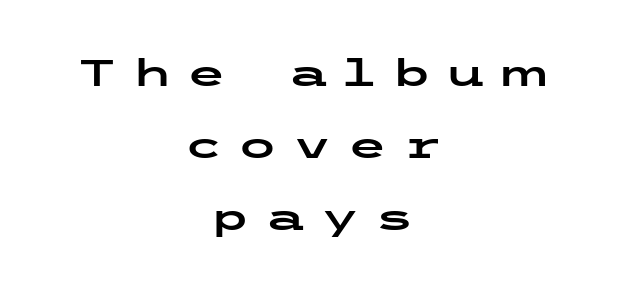
Neither beginnings nor endings align; midpoints do. What kind of face is this? One without serifs — a sans. No italicization has been applied; the sample stays upright. The leading is generous, giving the passage an open texture.
